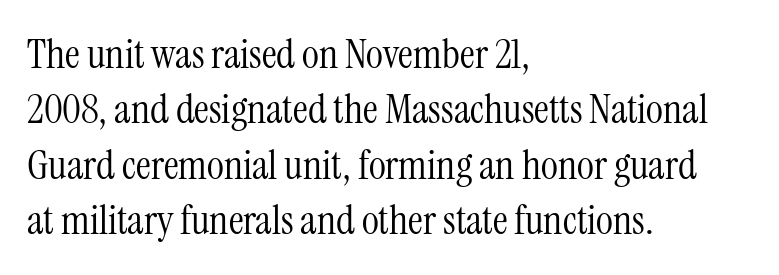
Q: Is the text bold? A: No.
Q: Is the text italic (slanted)? A: No, it is upright.
Q: Is the typeface a serif or a sans-serif typeface? A: Serif.
Q: Is the text underlined? A: No.
Q: How is the paragraph aligned? A: Left-aligned.
Q: Is the spacing between letters normal or unusually wide? A: Normal.
Q: Is the spacing between lines tight, normal or loose? A: Normal.
Q: Width (condensed, normal, or wide)? A: Condensed.
Q: Stroke contrast? A: Medium.
Q: x-height? A: Medium.
Q: Monospaced? A: No.
